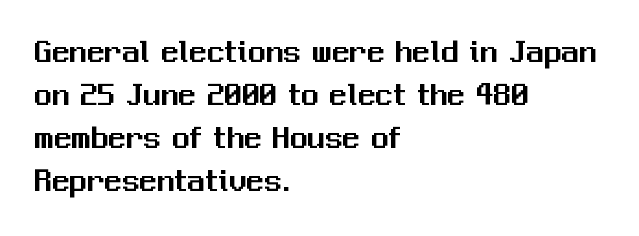
A student would call this left alignment; a typographer would say flush left, rag right. Looks like regular typesetting: each glyph gets only the width it needs. The gap between lines stays unmarked. A typesetter would label this face a sans.
